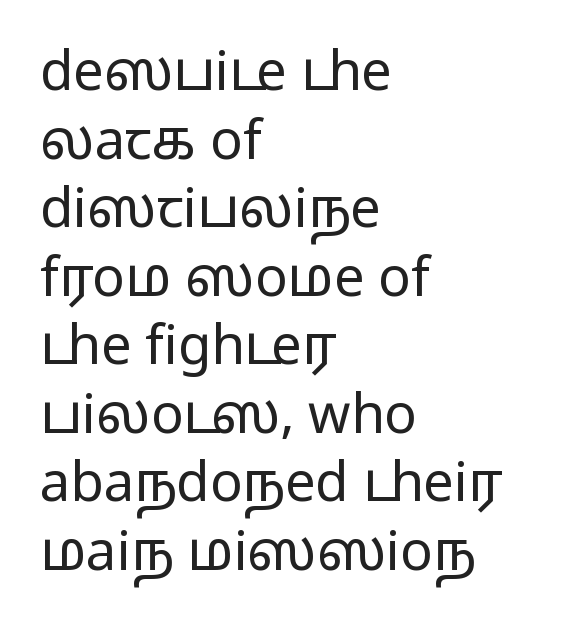
The image shows 54 px regular-weight, wide sans-serif type, upright; set left-aligned, normal line spacing (1.27x), normal letter spacing, not underlined; low stroke contrast and a medium x-height.
